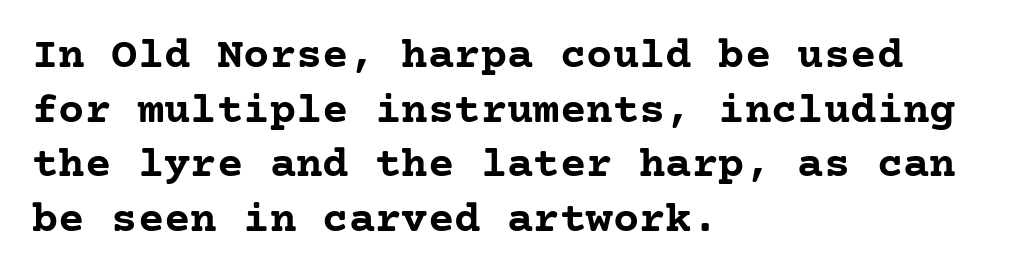
Rule under the text: the space is simply empty. Horizontal alignment here is leftward, the default for most running prose. Observe the serifs anchoring each vertical stroke in this sample. Each word holds together tightly as a unit, with standard inter-letter gaps. The typography opts for an upright posture over an oblique one. The rendering uses a bold face; every stroke is thick and dark.
